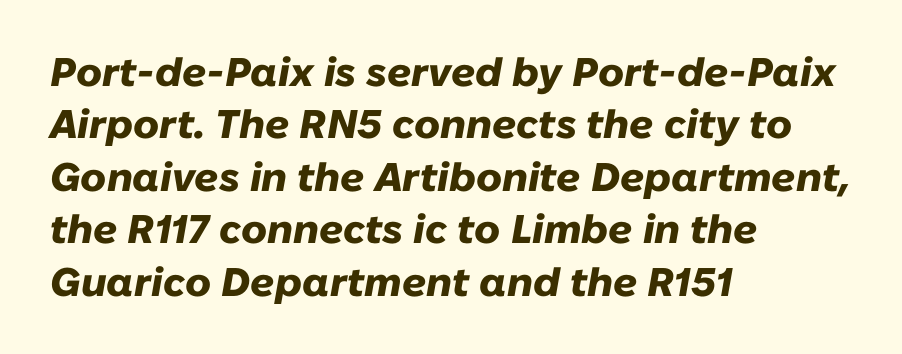
Emphasis by weight is at full strength: bold. The leading is moderate, giving the passage an even texture. The face used here has a pronounced slope to its letters. A typesetter would call this proportional, since set widths differ per character. Is the letter spacing exaggerated? No — it looks like the ordinary default. Does the copy run flush right? No — it runs flush left.
